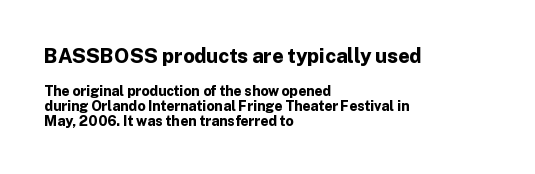
{"italic": "no", "bold": "yes", "underline": "no", "align": "left", "line_spacing": "tight", "line_spacing_ratio": 1.08, "letter_spacing": "normal", "letter_spacing_em": 0.0, "larger_block": "first", "size_ratio": 1.43, "glyph_px": 20}
